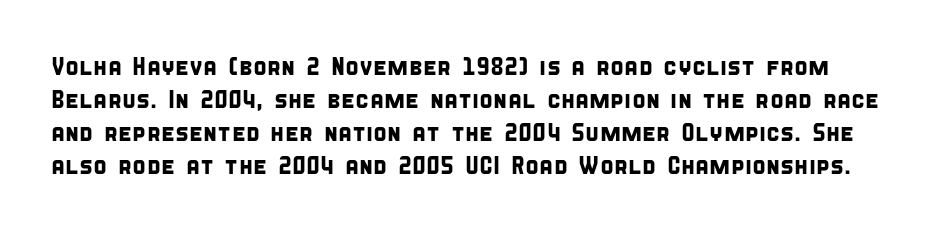
{"underline": "no", "line_spacing": "normal", "line_spacing_ratio": 1.32, "letter_spacing": "normal", "letter_spacing_em": 0.0, "glyph_px": 25}
